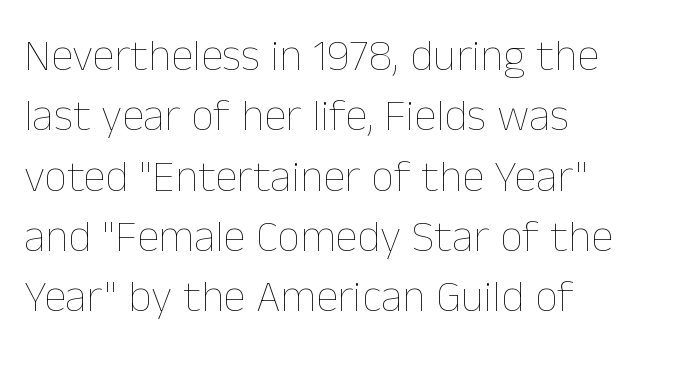
Q: Is the text bold? A: No.
Q: Is the text italic (slanted)? A: No, it is upright.
Q: Is the text underlined? A: No.
Q: How is the paragraph aligned? A: Left-aligned.
Q: Is the spacing between letters normal or unusually wide? A: Normal.
Q: Is the spacing between lines tight, normal or loose? A: Normal.
Q: Width (condensed, normal, or wide)? A: Normal.
Q: Stroke contrast? A: Low.
Q: x-height? A: Medium.
Q: Monospaced? A: No.
